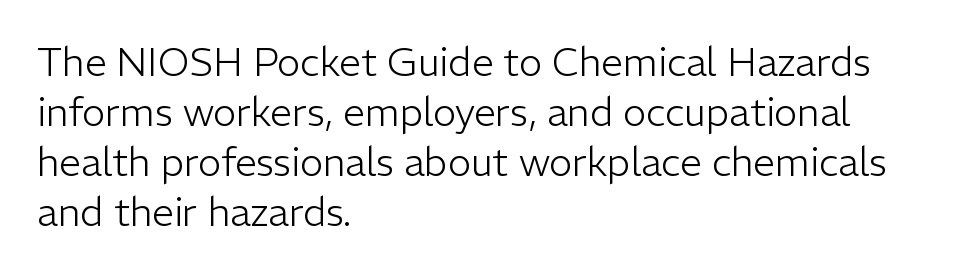
{"serif": "no", "italic": "no", "bold": "no", "weight": "light", "width": "normal", "stroke_contrast": "low", "x_height": "medium", "monospaced": "no", "underline": "no", "align": "left", "line_spacing": "normal", "line_spacing_ratio": 1.28, "letter_spacing": "normal", "letter_spacing_em": 0.0, "glyph_px": 39}
